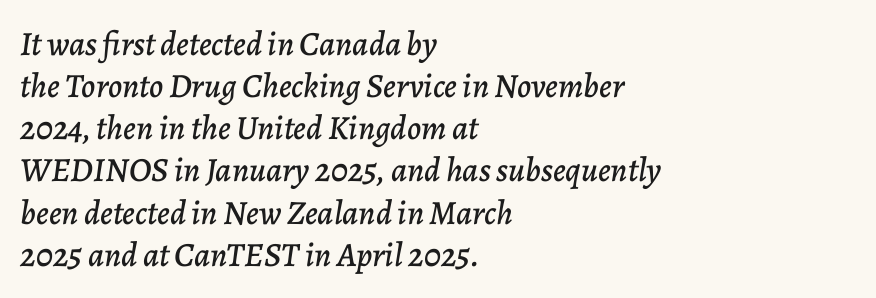
These lines are rendered in a variable-pitch font. Notice how the passage keeps a crisp vertical edge on the left only. Default kerning and tracking; the words read as compact shapes. A clean baseline with only descenders dipping below it. Is the type slanted? Yes — the strokes lean at a clear angle.
